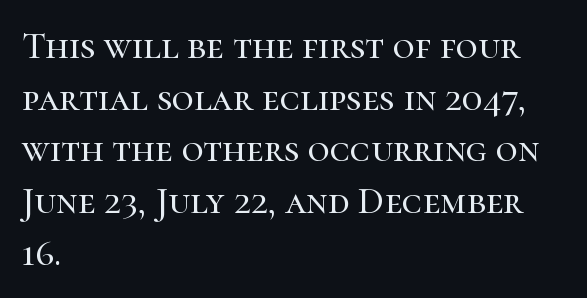
Is this a fixed-width face? No — the glyphs have proportional, varying widths. These lines keep a tight, regular rhythm from letter to letter. Visually the block forms a straight wall on the left and a jagged coastline on the right. The string is rendered with underlining switched off. Honestly, the row spacing looks completely unremarkable.
